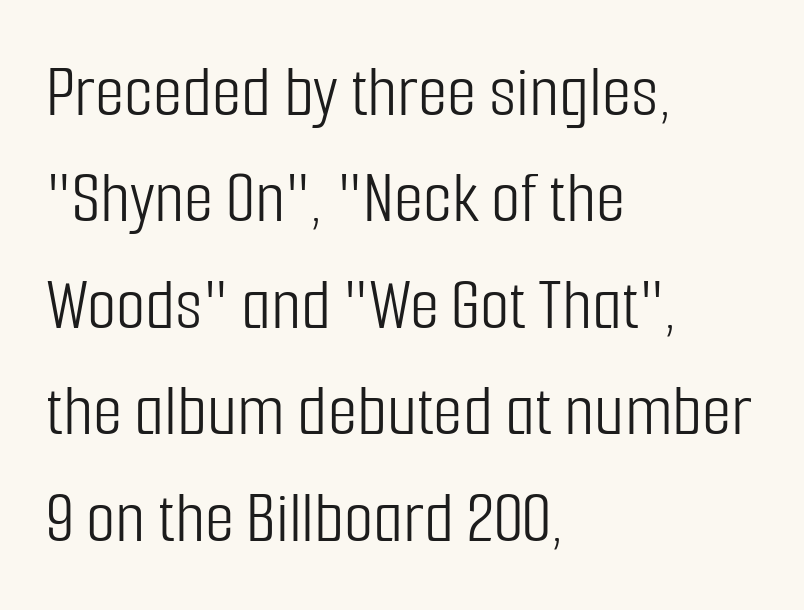
Q: Is the text bold? A: No.
Q: Is the text italic (slanted)? A: No, it is upright.
Q: Is the typeface a serif or a sans-serif typeface? A: Sans-serif.
Q: Is the text underlined? A: No.
Q: How is the paragraph aligned? A: Left-aligned.
Q: Is the spacing between letters normal or unusually wide? A: Normal.
Q: Is the spacing between lines tight, normal or loose? A: Normal.
Q: Width (condensed, normal, or wide)? A: Condensed.
Q: Stroke contrast? A: Low.
Q: x-height? A: Medium.
Q: Monospaced? A: No.
